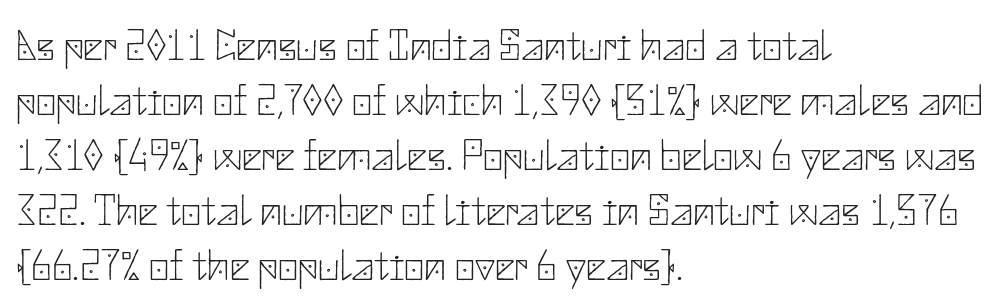
Q: Is the text bold? A: No.
Q: Is the text italic (slanted)? A: No, it is upright.
Q: Is the typeface a serif or a sans-serif typeface? A: Sans-serif.
Q: Is the text underlined? A: No.
Q: How is the paragraph aligned? A: Left-aligned.
Q: Is the spacing between letters normal or unusually wide? A: Normal.
Q: Is the spacing between lines tight, normal or loose? A: Normal.
Q: Width (condensed, normal, or wide)? A: Normal.
Q: Stroke contrast? A: Low.
Q: x-height? A: Small.
